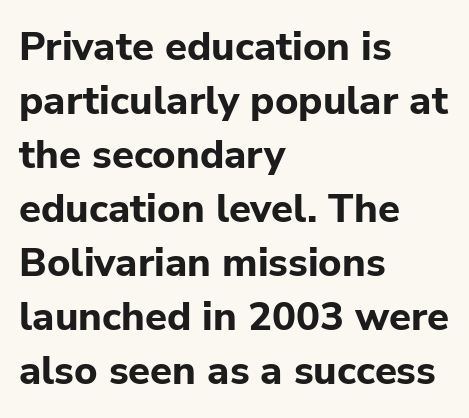
Q: Is the text bold? A: Yes.
Q: Is the text italic (slanted)? A: No, it is upright.
Q: Is the typeface a serif or a sans-serif typeface? A: Sans-serif.
Q: Is the text underlined? A: No.
Q: How is the paragraph aligned? A: Left-aligned.
Q: Is the spacing between letters normal or unusually wide? A: Normal.
Q: Is the spacing between lines tight, normal or loose? A: Normal.
Q: Width (condensed, normal, or wide)? A: Normal.
Q: Stroke contrast? A: Low.
Q: x-height? A: Medium.
Q: Monospaced? A: No.
